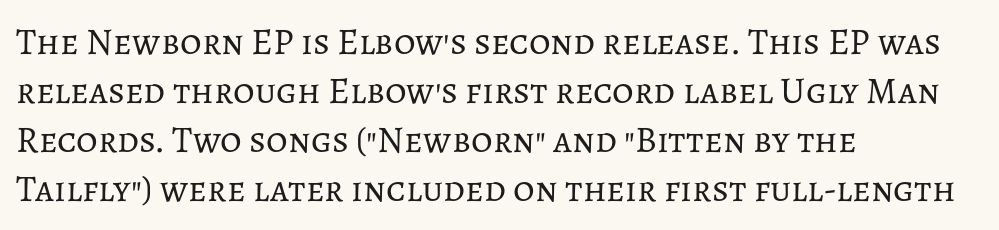
{"italic": "no", "bold": "no", "weight": "regular", "width": "normal", "stroke_contrast": "low", "x_height": "medium", "monospaced": "no", "underline": "no", "align": "left", "line_spacing": "normal", "line_spacing_ratio": 1.32, "letter_spacing": "normal", "letter_spacing_em": 0.0, "glyph_px": 37}
